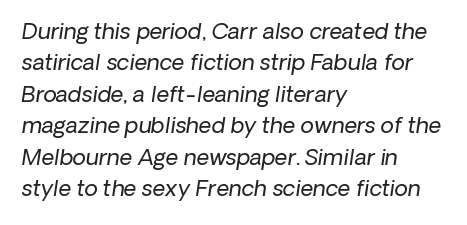
{"italic": "yes", "lean": "right", "slant_degrees": 8, "bold": "no", "underline": "no", "align": "left", "line_spacing": "normal", "line_spacing_ratio": 1.43, "letter_spacing": "normal", "letter_spacing_em": 0.0, "glyph_px": 22}
